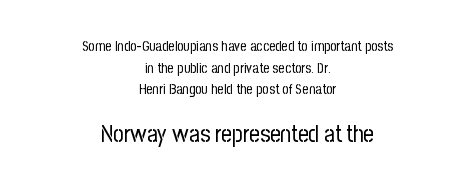
Descenders hang freely into open space. Weight class: somewhere from thin through regular. Size hierarchy here favors the trailing block over the leading one. Notice how the passage keeps no hard edge, just a central spine. Tracking here is standard; glyphs follow each other at the usual distance. Is there much room between lines? A standard amount, neither cramped nor airy.
